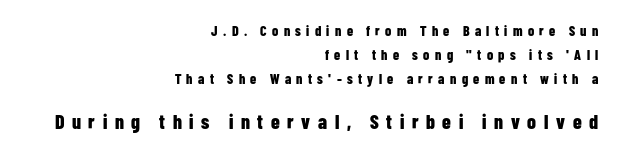
Q: Is the text bold? A: Yes.
Q: Is the text italic (slanted)? A: No, it is upright.
Q: Is the text underlined? A: No.
Q: How is the paragraph aligned? A: Right-aligned.
Q: Is the spacing between letters normal or unusually wide? A: Unusually wide.
Q: Is the spacing between lines tight, normal or loose? A: Normal.
Q: Which block of text is set in a larger size, the first (top) or the second (bottom)? A: The second (bottom) one.
